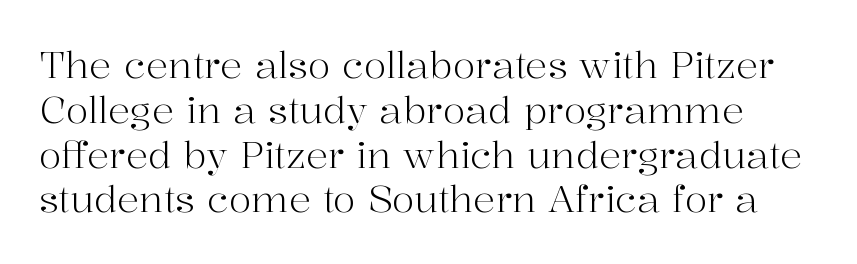
The image shows 37 px light serif type, upright; set line spacing 1.21x, normal letter spacing, not underlined; high stroke contrast and a medium x-height.
